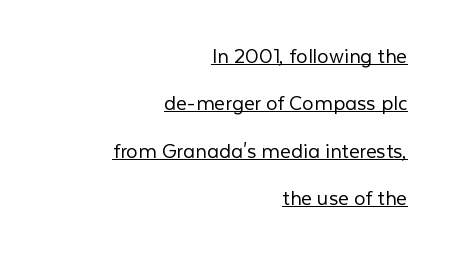
Q: Is the text bold? A: No.
Q: Is the text italic (slanted)? A: No, it is upright.
Q: Is the text underlined? A: Yes.
Q: How is the paragraph aligned? A: Right-aligned.
Q: Is the spacing between letters normal or unusually wide? A: Normal.
Q: Is the spacing between lines tight, normal or loose? A: Loose.
